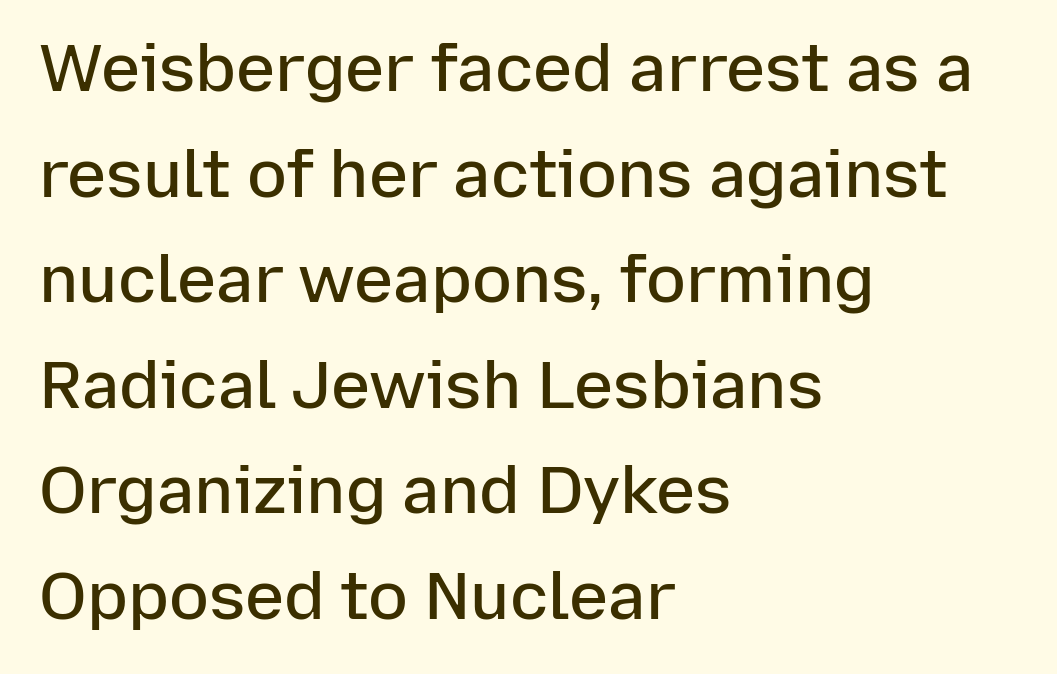
Nope, no serifs anywhere on these letters. Check under the words: just untouched page. I'd describe the lettering as semibold — firm but not a full bold. This block has exactly the height ordinary leading produces. Do the letters lean? They stand straight.
